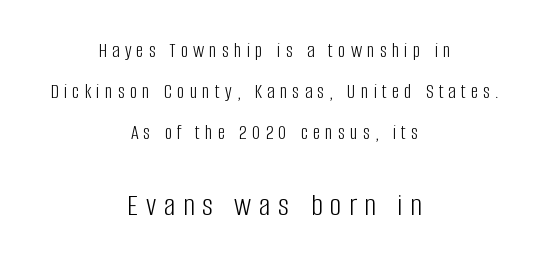
Glance below the letters and you will spot only blank space. The rendering positions every line midway between the sides. The glyphs in this specimen are sans serif. The lower block of text is set noticeably larger than the block above it.
